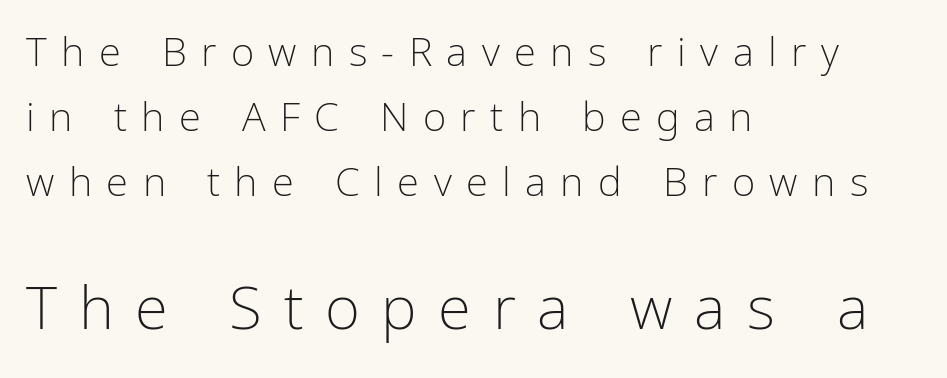
The image shows 60 px light, condensed sans-serif type, upright; set left-aligned, normal line spacing (1.62x), unusually wide letter spacing (+0.36 em), not underlined; the second (bottom) block is 1.5x larger; low stroke contrast and a medium x-height.
